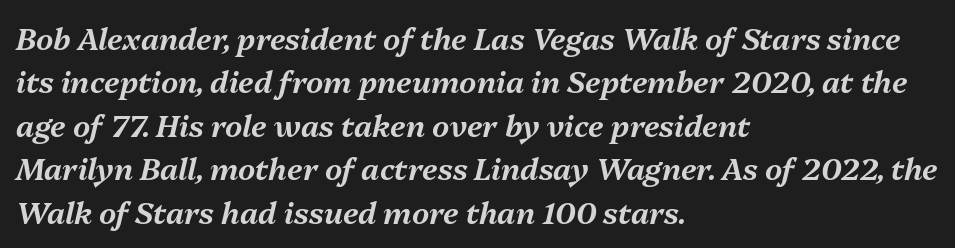
Leading matches the norm, producing a regular column. Honestly, the letter spacing is just normal — you wouldn't notice it. A typesetter would mark this as italic. The lines in this sample share a left origin and differ only in where they stop.
